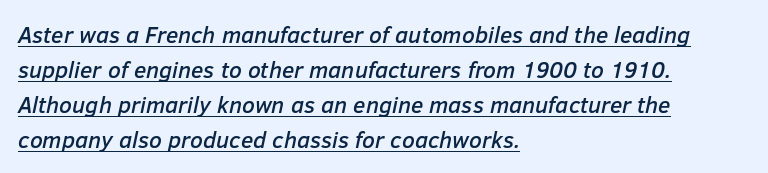
Q: Is the text italic (slanted)? A: Yes, it leans right by about 12 degrees.
Q: Is the text underlined? A: Yes.
Q: How is the paragraph aligned? A: Left-aligned.
Q: Is the spacing between letters normal or unusually wide? A: Normal.
Q: Is the spacing between lines tight, normal or loose? A: Normal.
